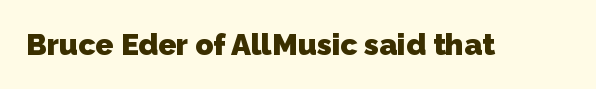
A typesetter would call this proportional, since set widths differ per character. The tracking reads as untouched default to a designer's eye. Every letter is thick-stroked: bold, no question. Note: no serifs on the glyphs.
